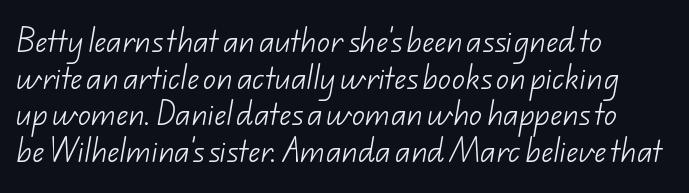
Q: Is the text bold? A: No.
Q: Is the text underlined? A: No.
Q: How is the paragraph aligned? A: Left-aligned.
Q: Is the spacing between letters normal or unusually wide? A: Normal.
Q: Is the spacing between lines tight, normal or loose? A: Normal.
